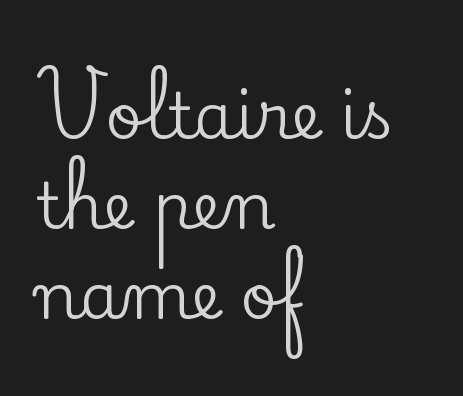
{"serif": "yes", "italic": "no", "width": "normal", "stroke_contrast": "low", "x_height": "small", "monospaced": "no", "underline": "no", "align": "left", "line_spacing": "normal", "line_spacing_ratio": 1.41, "letter_spacing": "normal", "letter_spacing_em": 0.0, "glyph_px": 64}
